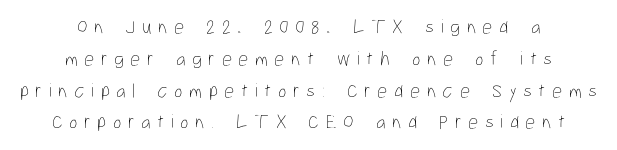
{"italic": "no", "bold": "no", "underline": "no", "align": "center", "line_spacing": "normal", "line_spacing_ratio": 1.59, "letter_spacing": "wide", "letter_spacing_em": 0.33, "glyph_px": 20}
